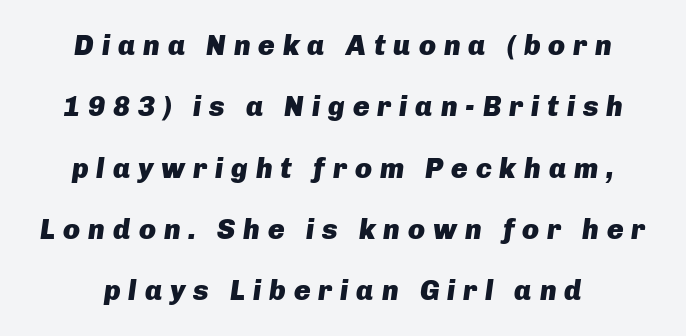
The font is running at its bold setting. This sample uses an oblique cut, with every glyph tilted off the vertical. The tracking reads as deliberately expanded to a designer's eye. Check the space under the baseline: it is left empty. Proportional: the letters do not fall into vertical columns. What's the leading like? Stretched, with rows far apart.
